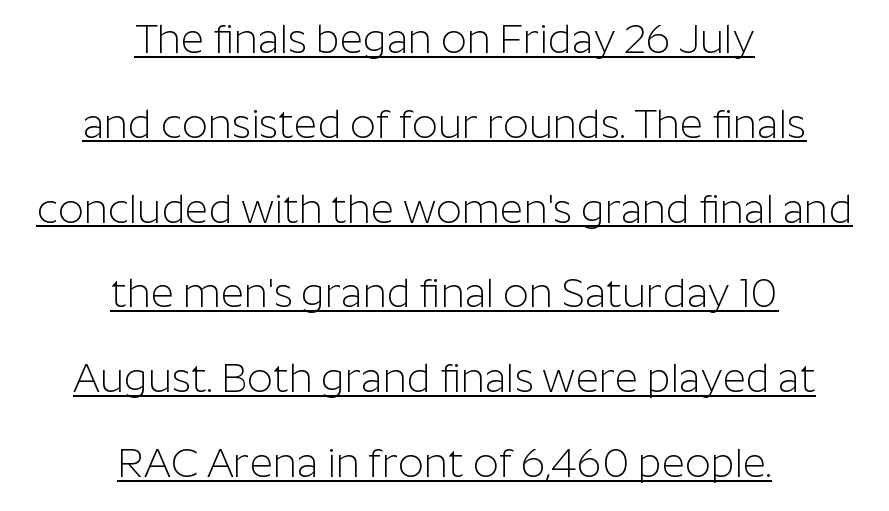
The image shows 40 px light sans-serif type, upright; set centered, loose line spacing (2.12x), normal letter spacing, underlined; low stroke contrast and a medium x-height.
